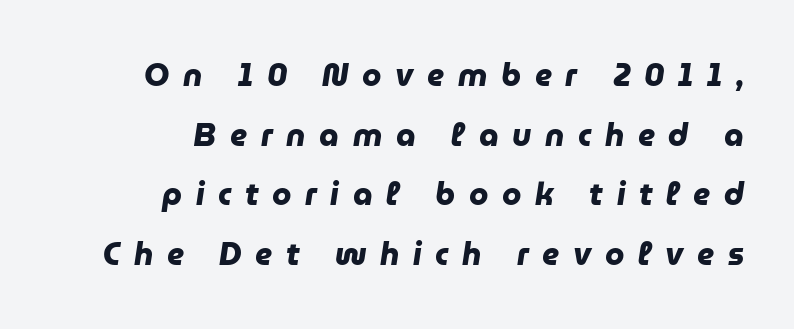
{"serif": "no", "bold": "yes", "weight": "heavy", "width": "normal", "stroke_contrast": "low", "x_height": "medium", "monospaced": "no", "underline": "no", "align": "right", "line_spacing": "loose", "line_spacing_ratio": 1.92, "letter_spacing": "wide", "letter_spacing_em": 0.44, "glyph_px": 31}
